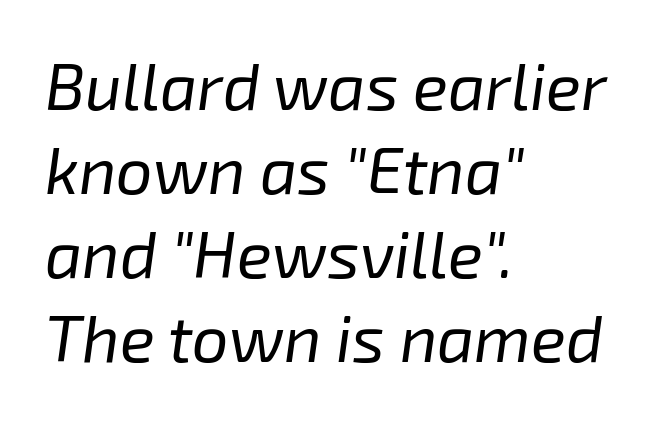
{"italic": "yes", "lean": "right", "slant_degrees": 8, "bold": "no", "weight": "regular", "width": "normal", "stroke_contrast": "low", "x_height": "medium", "monospaced": "no", "underline": "no", "align": "left", "line_spacing": "normal", "line_spacing_ratio": 1.29, "letter_spacing": "normal", "letter_spacing_em": 0.0, "glyph_px": 65}
